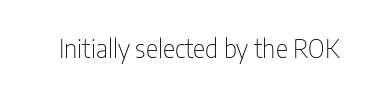
The image shows 26 px text type, upright; set normal letter spacing, not underlined.
